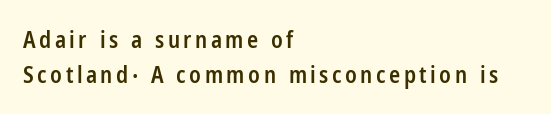
Posture: vertical. One glance says typical: line gaps are just what's usual. The lines are quadded left. On the weight axis this lands at semibold, roughly 600.
